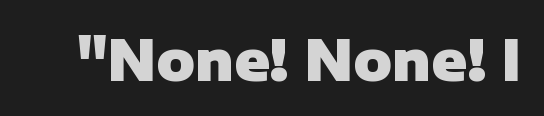
The image shows 57 px heavy sans-serif type, upright; set normal letter spacing, not underlined; low stroke contrast and a medium x-height.
